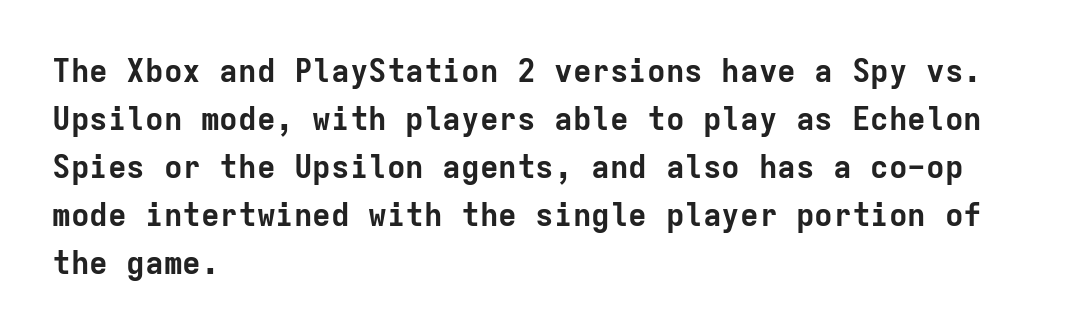
The image shows 31 px bold sans-serif type, upright, monospaced; set left-aligned, normal line spacing (1.55x), normal letter spacing, not underlined; low stroke contrast and a medium x-height.
